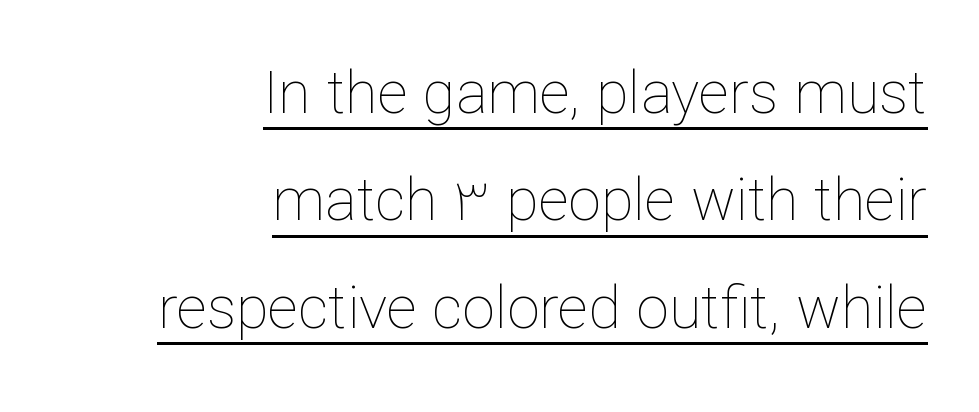
The horizontal fit of the characters is conventional and even. Proportional: the letters do not fall into vertical columns. The font's upright variant was chosen for this text. A light-to-regular cut is what we see here. Looks like someone drew a line under every word here. Does the copy run flush right? Yes — the right margin is perfectly even.
